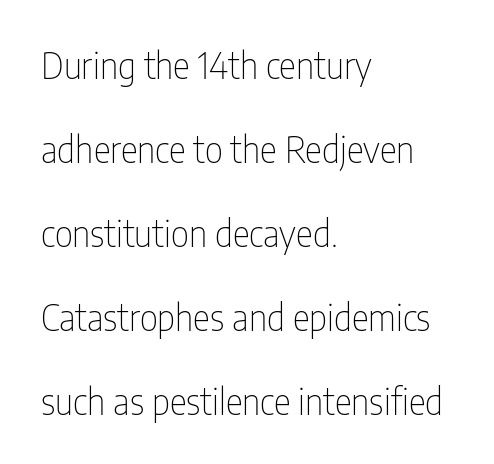
Q: Is the text bold? A: No.
Q: Is the text italic (slanted)? A: No, it is upright.
Q: Is the typeface a serif or a sans-serif typeface? A: Sans-serif.
Q: Is the text underlined? A: No.
Q: How is the paragraph aligned? A: Left-aligned.
Q: Is the spacing between letters normal or unusually wide? A: Normal.
Q: Is the spacing between lines tight, normal or loose? A: Loose.
Q: Width (condensed, normal, or wide)? A: Condensed.
Q: Stroke contrast? A: Low.
Q: x-height? A: Medium.
Q: Monospaced? A: No.
